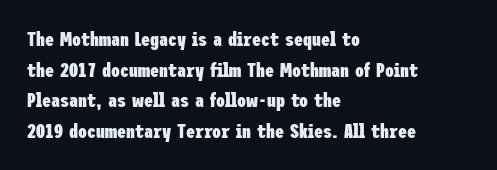
The image shows 20 px bold type, upright; set left-aligned, normal line spacing (1.53x), normal letter spacing, not underlined.
